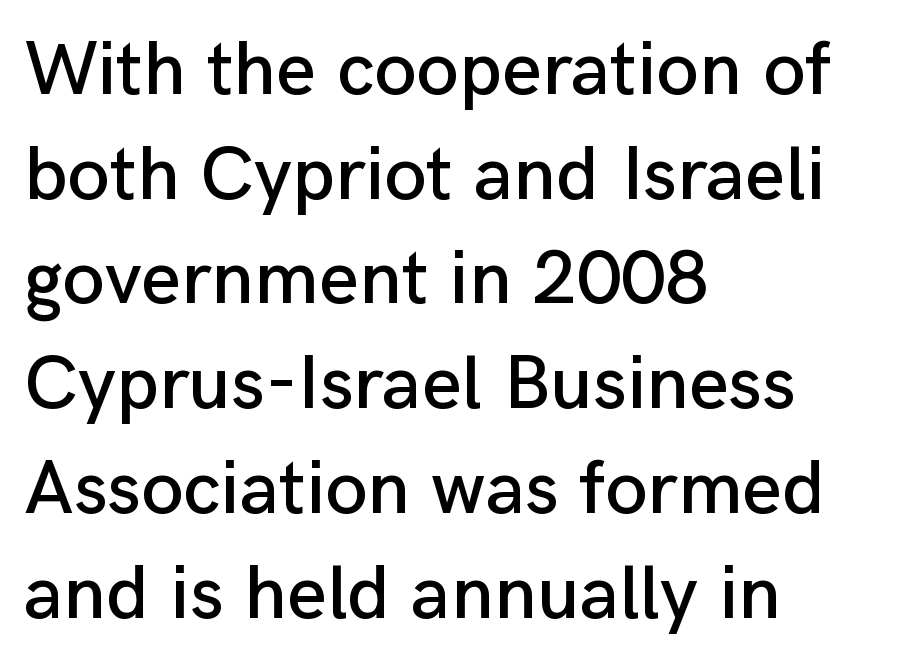
Rendered with straight, roman letterforms. Each word holds together tightly as a unit, with standard inter-letter gaps. Spacing verdict: proportional, widths tailored to each character. Is this a sans? Yes — the strokes have no serifs. The text block is weighted toward the left margin, trailing off unevenly rightward. Lines of text with bare space underneath.
